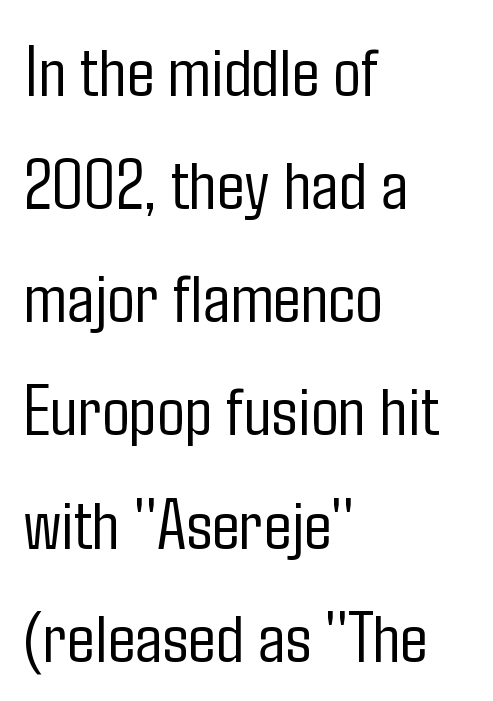
The image shows 73 px light, condensed sans-serif type, upright; set left-aligned, normal line spacing (1.55x), normal letter spacing, not underlined; low stroke contrast and a medium x-height.
